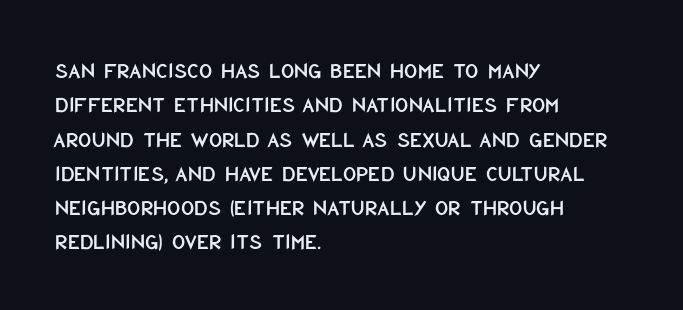
{"italic": "no", "underline": "no", "align": "left", "line_spacing": "normal", "line_spacing_ratio": 1.49, "letter_spacing": "normal", "letter_spacing_em": 0.0, "glyph_px": 23}
